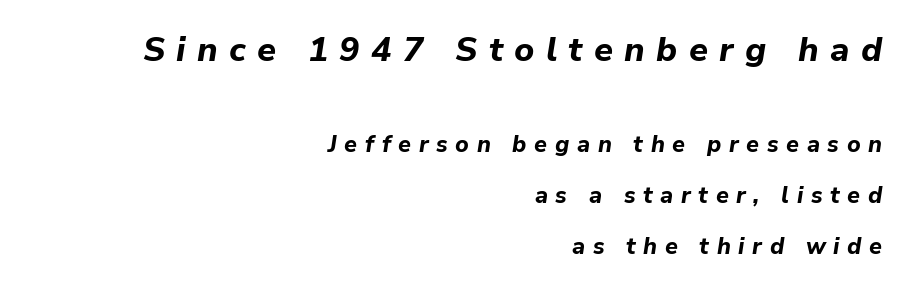
The rendering uses natural spacing where letterforms have individual widths. The block of text is sparse from top to bottom, with ample space between rows. These words are printed bold, with thick strokes throughout. Each row of text sits above clean, open space.
